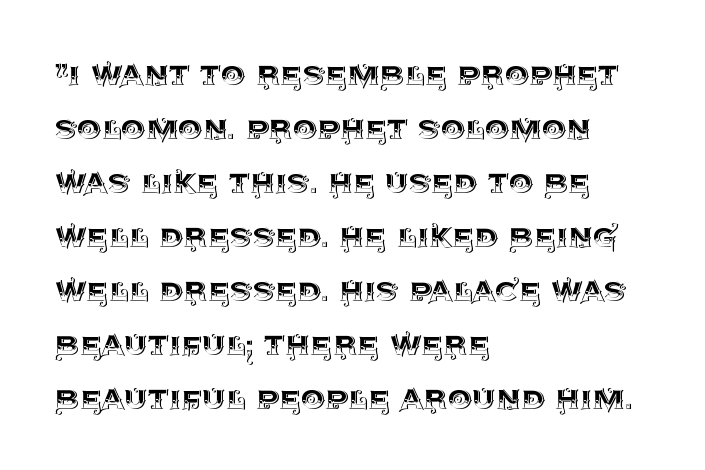
The lines are quadded left. The gaps between neighbouring characters are ordinary and unremarkable. You could not count columns in this text — the font is proportionally spaced. The space directly below the letters is spotless. Do the letters lean? They stand straight.
